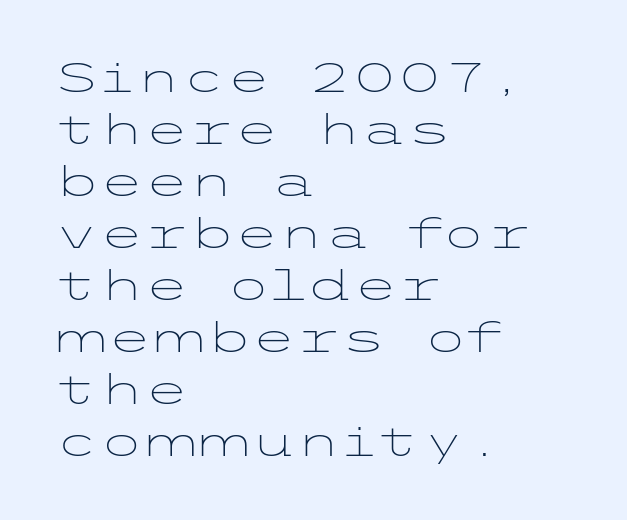
The image shows 41 px light, wide sans-serif type, upright; set left-aligned, normal line spacing (1.27x), normal letter spacing, not underlined; low stroke contrast and a medium x-height.
